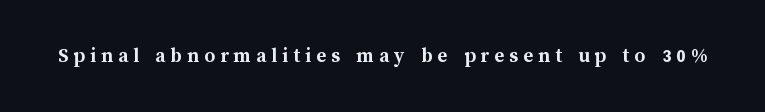
{"italic": "no", "bold": "yes", "underline": "no", "letter_spacing": "wide", "letter_spacing_em": 0.24, "glyph_px": 21}
